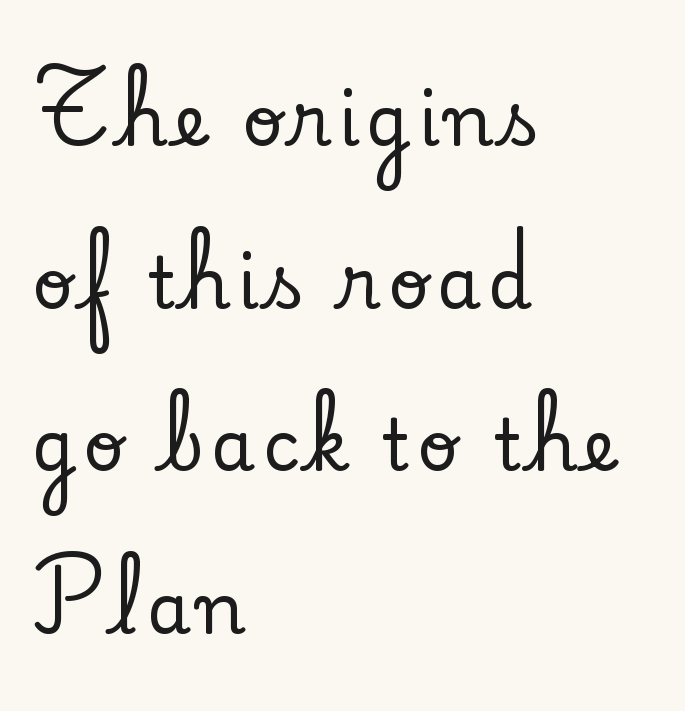
{"serif": "yes", "italic": "no", "width": "normal", "stroke_contrast": "low", "x_height": "small", "monospaced": "no", "underline": "no", "align": "left", "line_spacing": "loose", "line_spacing_ratio": 2.29, "glyph_px": 71}
